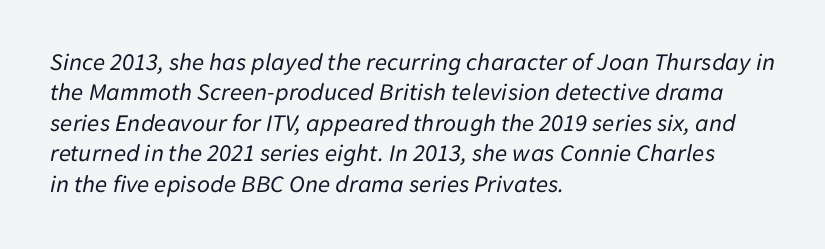
Stems here are at most as thick as an everyday book face. The string is rendered with underlining switched off. Every character sits at an angle, as italics do. Words appear dense and cohesive because spacing is normal. The compositor pushed each line to the left boundary.
